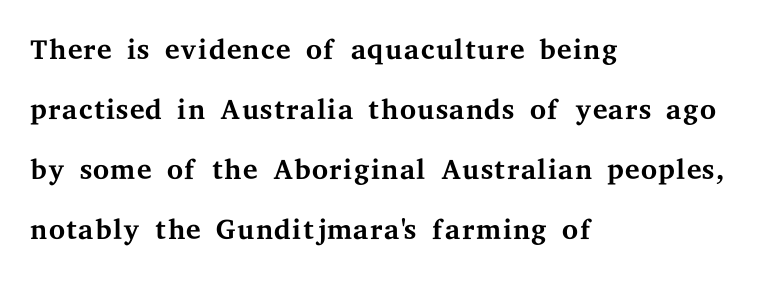
{"serif": "yes", "italic": "no", "bold": "no", "weight": "regular", "width": "wide", "stroke_contrast": "medium", "x_height": "medium", "monospaced": "no", "underline": "no", "align": "left", "line_spacing": "normal", "line_spacing_ratio": 1.43, "letter_spacing": "normal", "letter_spacing_em": 0.0, "glyph_px": 42}
